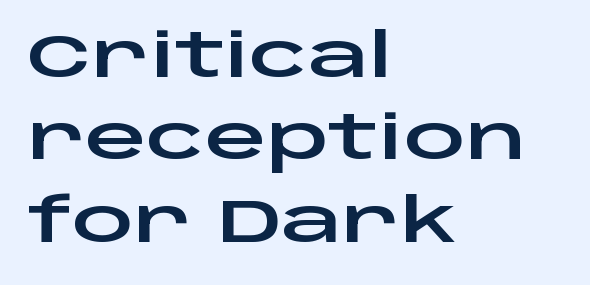
{"serif": "no", "italic": "no", "width": "wide", "stroke_contrast": "low", "x_height": "large", "monospaced": "no", "underline": "no", "align": "left", "line_spacing": "normal", "line_spacing_ratio": 1.35, "letter_spacing": "normal", "letter_spacing_em": 0.0, "glyph_px": 61}
